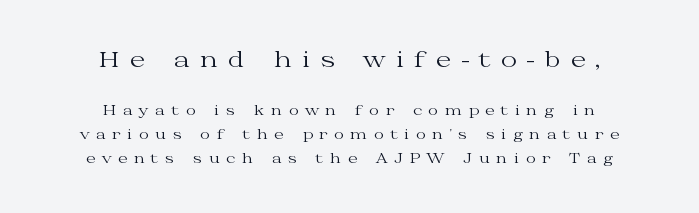
Every row of glyphs is offset so its center matches the block's center. Glance below the letters and you will spot only blank space. Which of the two is more prominent by size? The first, at the top. The lettering stays uniformly vertical, giving the passage a roman look.
